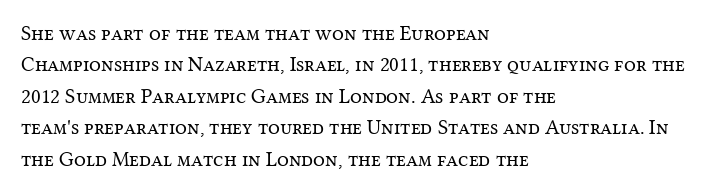
{"italic": "no", "bold": "no", "underline": "no", "align": "left", "line_spacing": "normal", "line_spacing_ratio": 1.5, "letter_spacing": "normal", "letter_spacing_em": 0.0, "glyph_px": 21}
